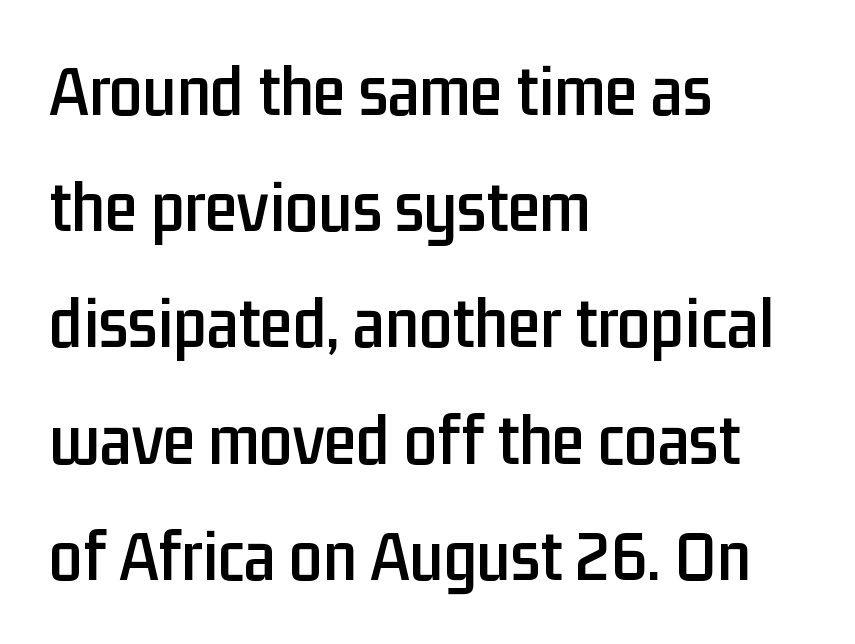
The image shows 74 px condensed sans-serif type, upright; set left-aligned, normal line spacing (1.57x), normal letter spacing, not underlined; low stroke contrast and a medium x-height.
